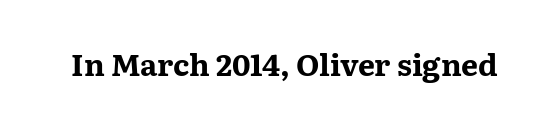
The font's upright variant was chosen for this text. This rendering employs a face with finishing strokes, i.e., a serif. A bare baseline throughout the passage. Every letter is thick-stroked: bold, no question. Note the varied advance widths — an 'i' is clearly narrower than an 'm'. Tracking here is standard; glyphs follow each other at the usual distance.
